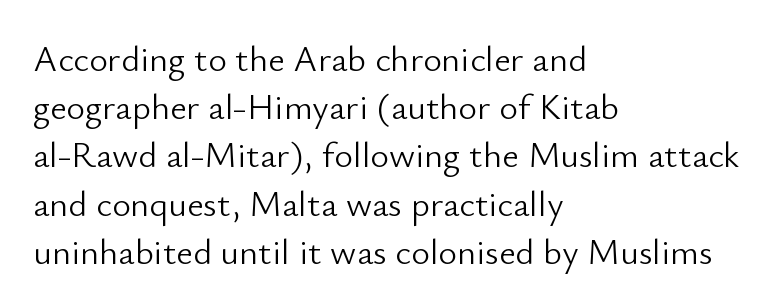
This rendering uses left alignment, leaving the right contour irregular. Here the designer chose a conventional face with non-uniform glyph widths. Quick note: interline space is typical. The text was rendered using a sans face with plain stroke endings. Does extra space separate the letters? No, they use regular spacing. Lines of text with bare space underneath.
